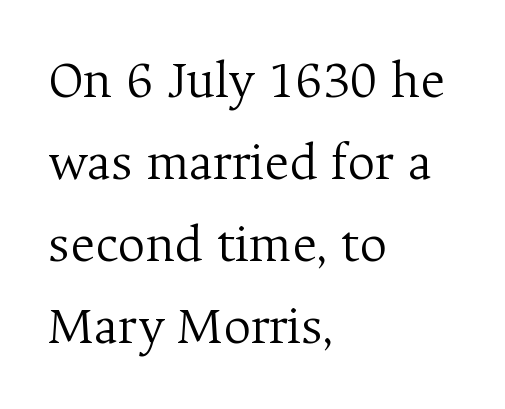
The words here are not underlined. A light-to-regular cut is what we see here. The lines sit at an ordinary, default distance from one another. In terms of letterspacing, this is plain default setting.
